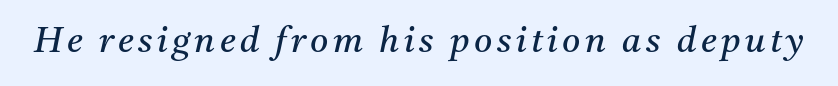
Letters have the restrained weight of plain body copy at most. Decoration check: the copy has no underline. Do the characters align in a grid? No, the font is proportional. Does the lettering tilt? It does — this is italic. Regarding serifs, this sample has them.
